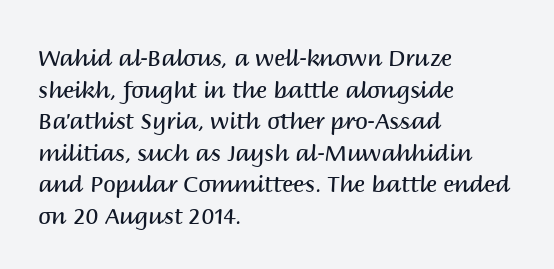
{"bold": "no", "underline": "no", "align": "left", "line_spacing": "normal", "line_spacing_ratio": 1.37, "letter_spacing": "normal", "letter_spacing_em": 0.0, "glyph_px": 23}
